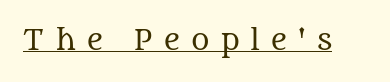
The image shows 28 px regular-weight serif type, upright; set unusually wide letter spacing (+0.39 em), underlined; medium stroke contrast and a large x-height.
